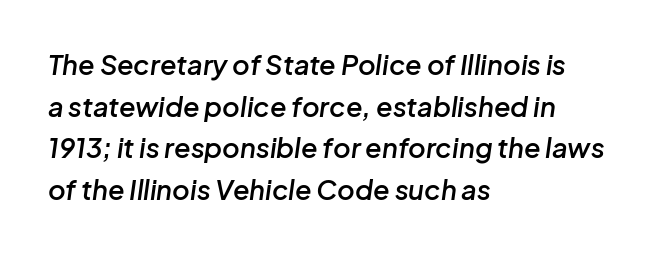
{"italic": "yes", "lean": "right", "slant_degrees": 8, "bold": "semi", "underline": "no", "align": "left", "line_spacing": "normal", "line_spacing_ratio": 1.54, "letter_spacing": "normal", "letter_spacing_em": 0.0, "glyph_px": 27}
